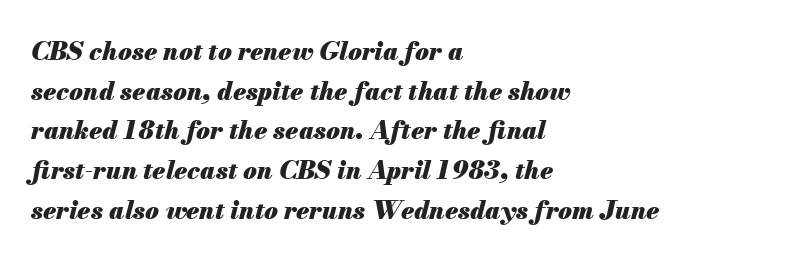
The image shows 25 px bold type, italic (leaning right); set left-aligned, normal line spacing (1.59x), normal letter spacing, not underlined.
